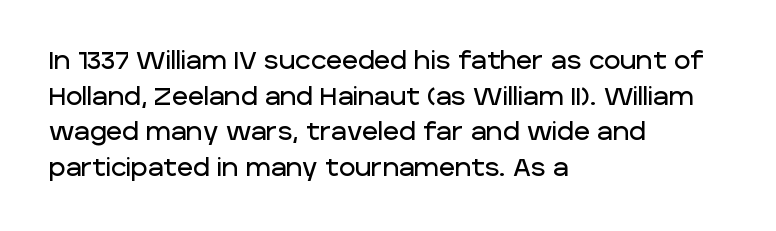
{"italic": "no", "underline": "no", "align": "left", "line_spacing": "normal", "line_spacing_ratio": 1.43, "letter_spacing": "normal", "letter_spacing_em": 0.0, "glyph_px": 25}
